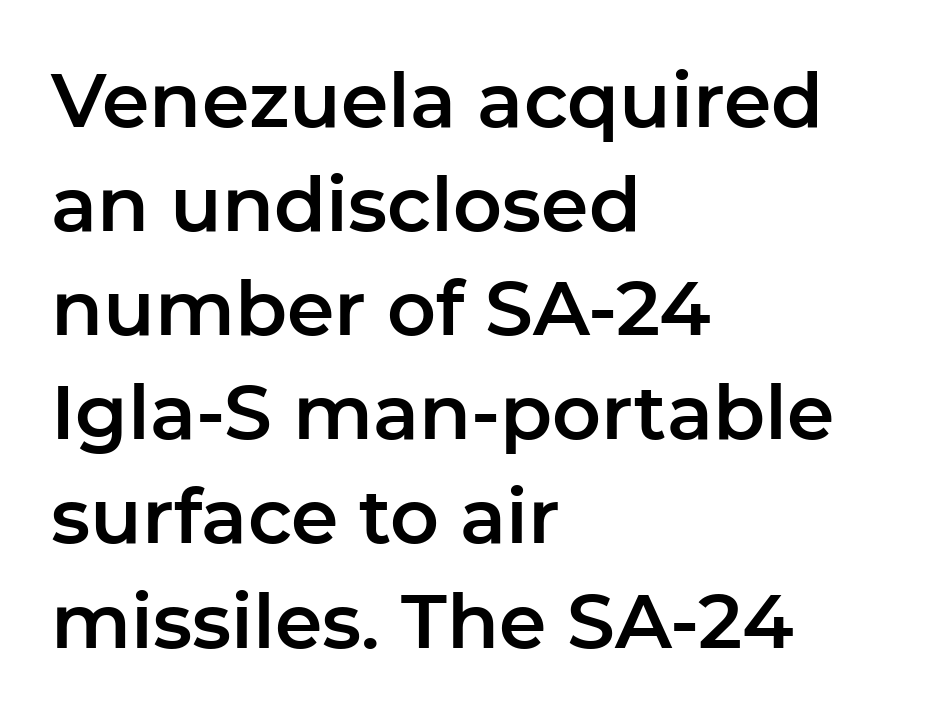
{"serif": "no", "italic": "no", "width": "normal", "stroke_contrast": "low", "x_height": "medium", "monospaced": "no", "underline": "no", "align": "left", "line_spacing": "normal", "line_spacing_ratio": 1.37, "letter_spacing": "normal", "letter_spacing_em": 0.0, "glyph_px": 76}
